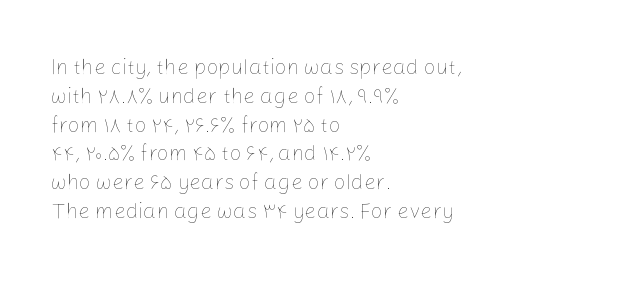
{"italic": "no", "bold": "no", "underline": "no", "align": "left", "line_spacing": "normal", "line_spacing_ratio": 1.37, "letter_spacing": "normal", "letter_spacing_em": 0.0, "glyph_px": 21}
